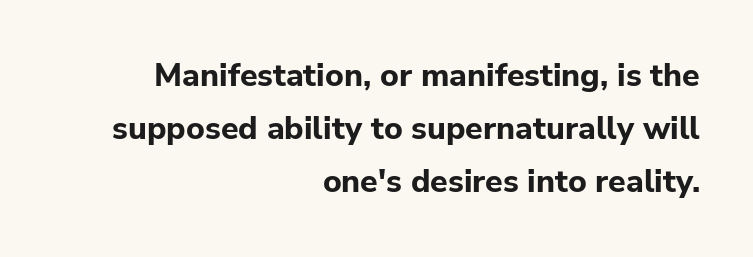
The typography opts for an upright posture over an oblique one. This sample keeps an unexceptional amount of space between lines. The glyphs are unaccompanied by any horizontal stroke below them. The glyphs in this specimen are sans serif. Each glyph is drawn with heavy, bold strokes. What stands out about the letter spacing? Nothing — it is the standard amount.
